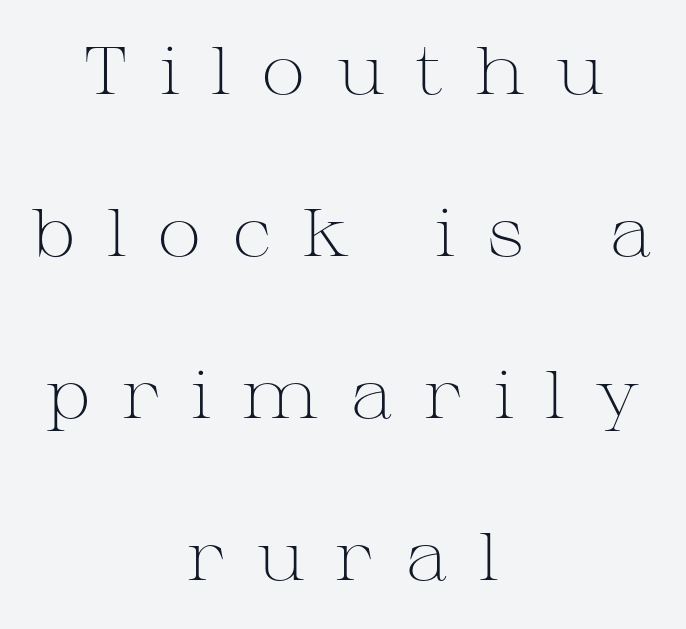
{"serif": "yes", "italic": "no", "bold": "no", "weight": "light", "width": "wide", "stroke_contrast": "medium", "x_height": "medium", "monospaced": "no", "underline": "no", "align": "center", "line_spacing": "loose", "line_spacing_ratio": 2.42, "letter_spacing": "wide", "letter_spacing_em": 0.46, "glyph_px": 67}
